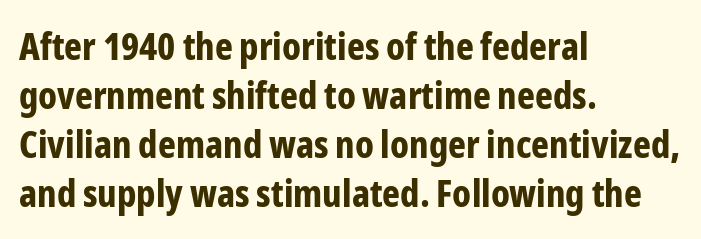
Q: Is the text bold? A: Yes.
Q: Is the text italic (slanted)? A: No, it is upright.
Q: Is the typeface a serif or a sans-serif typeface? A: Sans-serif.
Q: Is the text underlined? A: No.
Q: How is the paragraph aligned? A: Left-aligned.
Q: Is the spacing between letters normal or unusually wide? A: Normal.
Q: Is the spacing between lines tight, normal or loose? A: Normal.
Q: Width (condensed, normal, or wide)? A: Condensed.
Q: Stroke contrast? A: Low.
Q: x-height? A: Medium.
Q: Monospaced? A: No.
